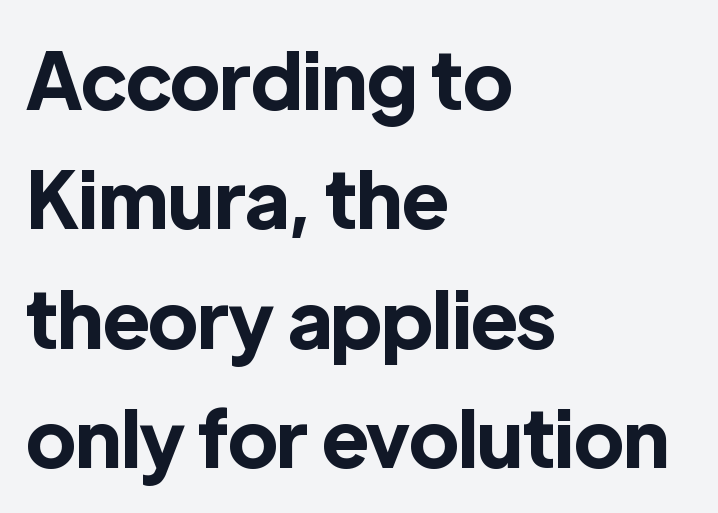
Q: Is the text bold? A: Yes.
Q: Is the text italic (slanted)? A: No, it is upright.
Q: Is the typeface a serif or a sans-serif typeface? A: Sans-serif.
Q: Is the text underlined? A: No.
Q: How is the paragraph aligned? A: Left-aligned.
Q: Is the spacing between letters normal or unusually wide? A: Normal.
Q: Is the spacing between lines tight, normal or loose? A: Normal.
Q: Width (condensed, normal, or wide)? A: Normal.
Q: x-height? A: Medium.
Q: Monospaced? A: No.
